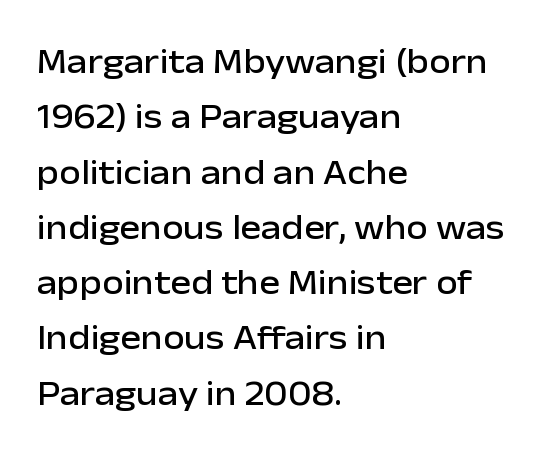
Q: Is the text italic (slanted)? A: No, it is upright.
Q: Is the typeface a serif or a sans-serif typeface? A: Sans-serif.
Q: Is the text underlined? A: No.
Q: How is the paragraph aligned? A: Left-aligned.
Q: Is the spacing between letters normal or unusually wide? A: Normal.
Q: Is the spacing between lines tight, normal or loose? A: Normal.
Q: Width (condensed, normal, or wide)? A: Normal.
Q: Stroke contrast? A: Low.
Q: x-height? A: Medium.
Q: Monospaced? A: No.
